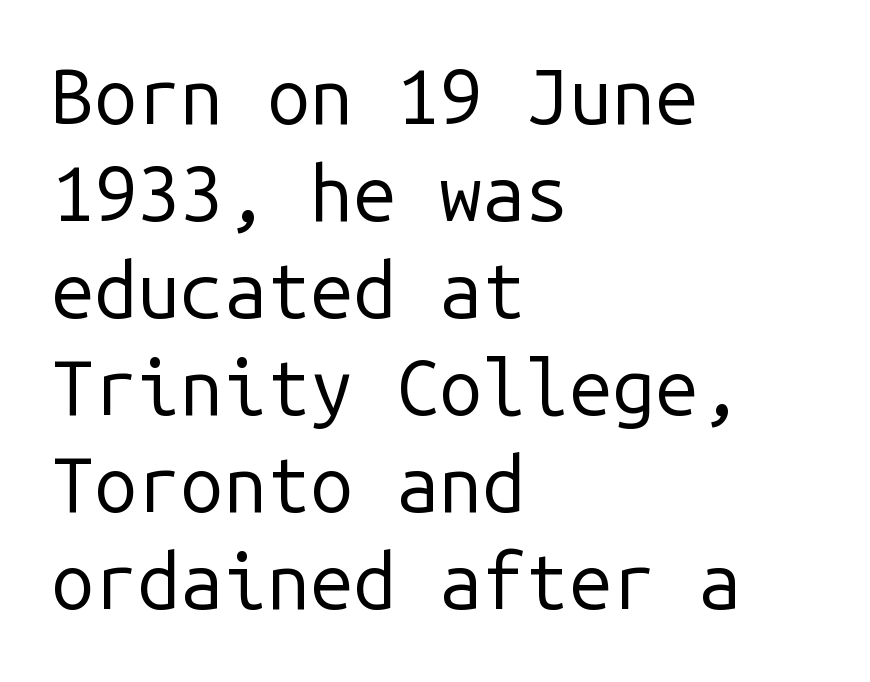
{"serif": "no", "italic": "no", "bold": "no", "weight": "regular", "width": "normal", "stroke_contrast": "low", "x_height": "medium", "monospaced": "yes", "underline": "no", "align": "left", "line_spacing": "normal", "line_spacing_ratio": 1.26, "letter_spacing": "normal", "letter_spacing_em": 0.0, "glyph_px": 77}
